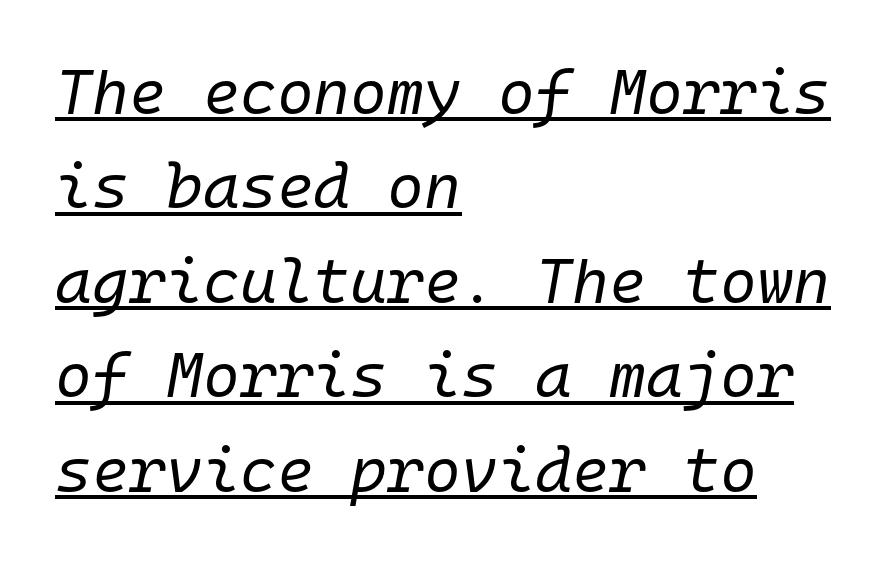
Short note: letters normally spaced. The passage is arranged the way most books set body copy — flush left. Italic: yes, the glyphs are oblique. Interline gaps are of average width in this sample. Fixed-width glyphs throughout — classic coding-font behaviour.
